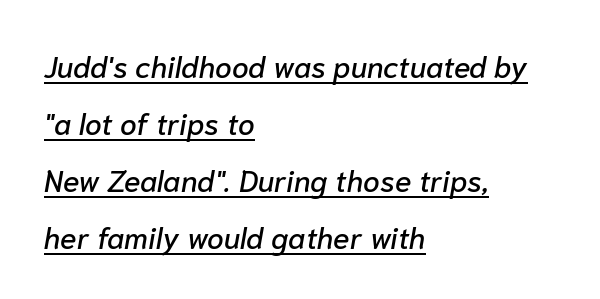
Character widths vary here, with narrow letters taking less room than wide ones. The axis of the letterforms is tilted away from vertical. Layout note: lines flush left. The face used here appears with an underline applied. In terms of leading, this rendering errs on the spacious side. Students, note that the glyphs here touch the page at normal intervals.
